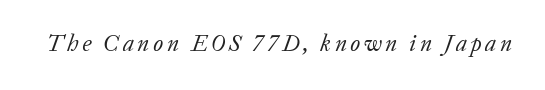
Q: Is the text bold? A: No.
Q: Is the text italic (slanted)? A: Yes, it leans right by about 20 degrees.
Q: Is the text underlined? A: No.
